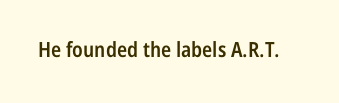
Typesetter's note: demi weight, one step under bold. The specimen omits any rule beneath the text block's lines. Is there any slant? The stems are plumb. Does extra space separate the letters? No, they use regular spacing.
